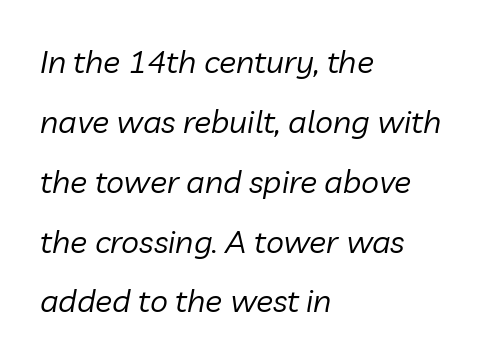
Each letter keeps its own natural width here, so spacing adapts to shape. Nobody touched the tracking dial on this one. Bold? No — there's no thickening of the strokes. Line beginnings align vertically; line endings do not.
